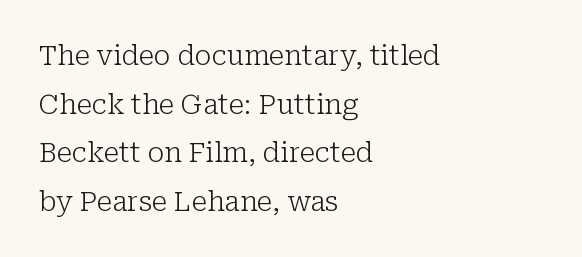
The image shows 27 px text type, upright; set left-aligned, line spacing 1.8x, normal letter spacing, not underlined.
